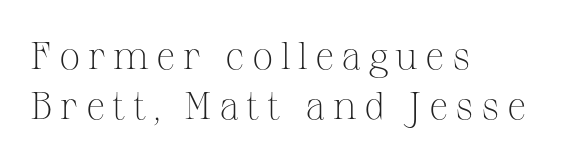
Q: Is the text bold? A: No.
Q: Is the text italic (slanted)? A: No, it is upright.
Q: Is the typeface a serif or a sans-serif typeface? A: Serif.
Q: Is the text underlined? A: No.
Q: How is the paragraph aligned? A: Left-aligned.
Q: Is the spacing between lines tight, normal or loose? A: Normal.
Q: Width (condensed, normal, or wide)? A: Normal.
Q: Stroke contrast? A: Medium.
Q: x-height? A: Medium.
Q: Monospaced? A: No.
